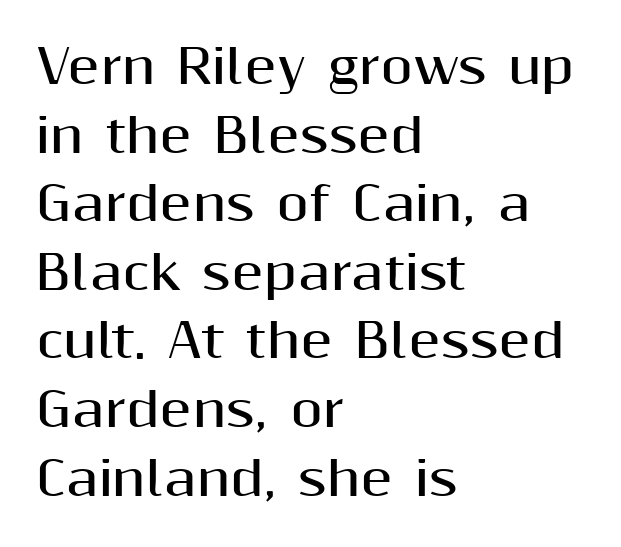
Each letter keeps its own natural width here, so spacing adapts to shape. Posture: vertical. Notice how the passage keeps a crisp vertical edge on the left only. The passage shown has conventional tracking throughout. Compared with typical paragraphs, the rows here are spaced about the same.
